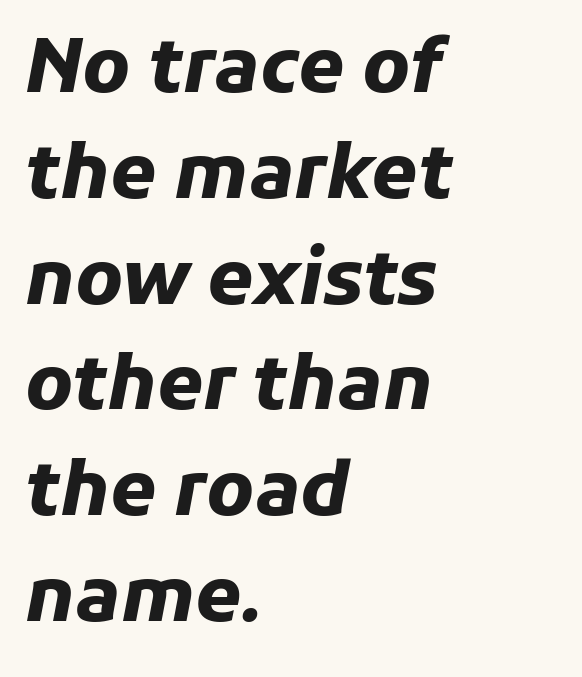
Look at the tracking — it's just the regular setting, nothing added. Each letter keeps its own natural width here, so spacing adapts to shape. Visually the block forms a straight wall on the left and a jagged coastline on the right. Type without underlining.
